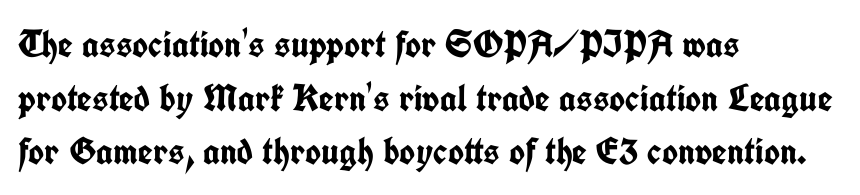
The image shows 38 px semibold, condensed sans-serif type, upright; set left-aligned, normal line spacing (1.41x), normal letter spacing, not underlined; low stroke contrast and a medium x-height.
